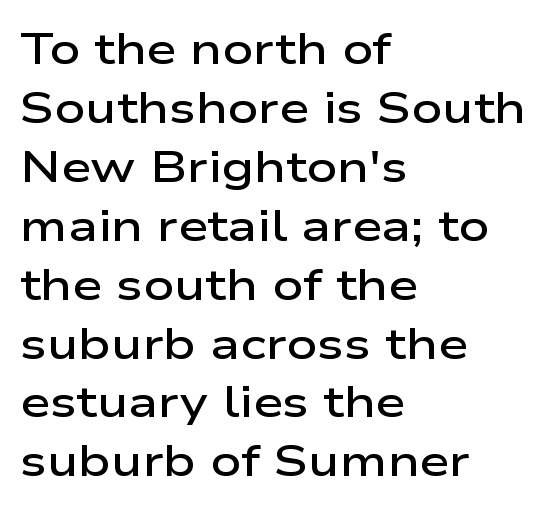
Stems and bowls a touch heavier than normal — semibold. These lines are set flush left with a ragged right edge. The space between consecutive lines is moderate. The letters stand straight up with perfectly vertical stems. The letters advance in unequal steps, a hallmark of proportional type. The passage shown is typeset with a sans-serif family.
